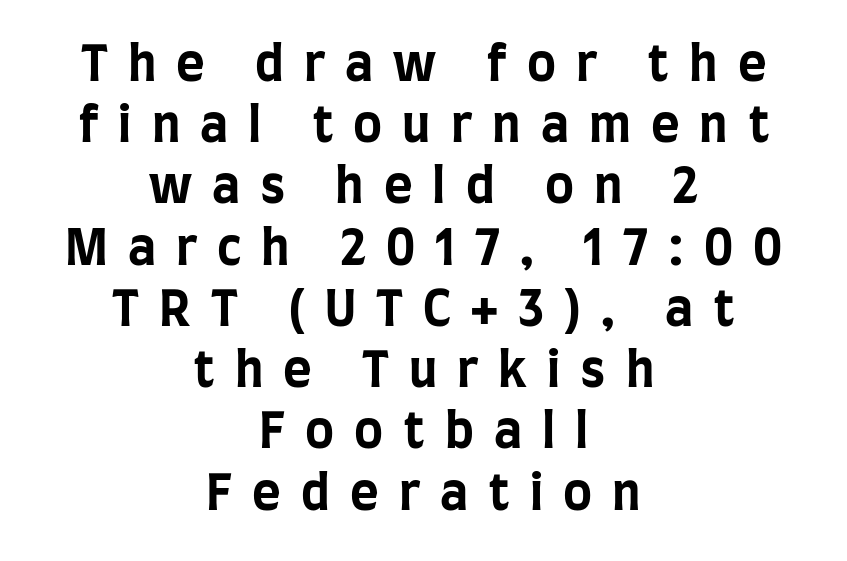
Each letter's strokes conclude bluntly, with no projecting serifs. Anything drawn beneath the words? Only blank space. Strokes here are thick enough to call this a true bold. Think of a printed novel: that variable character pitch is what you see here.
